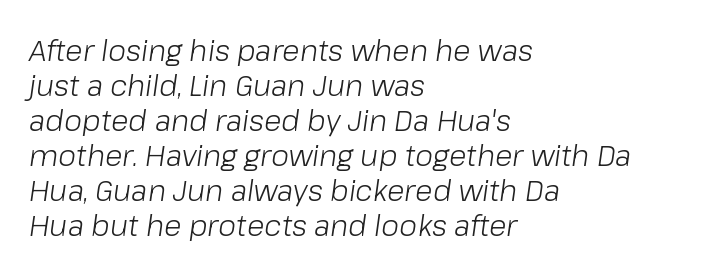
The image shows 29 px light type, italic (leaning right); set left-aligned, line spacing 1.21x, normal letter spacing, not underlined; low stroke contrast and a medium x-height.
